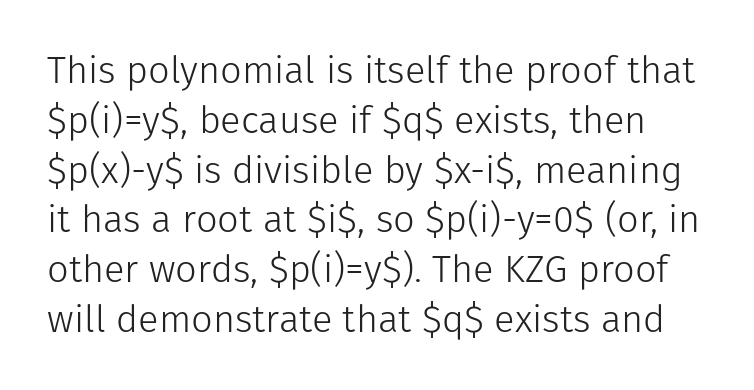
Type style note: lacks serifs. Varying glyph widths throughout — classic text-font behaviour. The weight would be labelled regular, book, light, or lighter still. Vertical strokes here are truly vertical.
